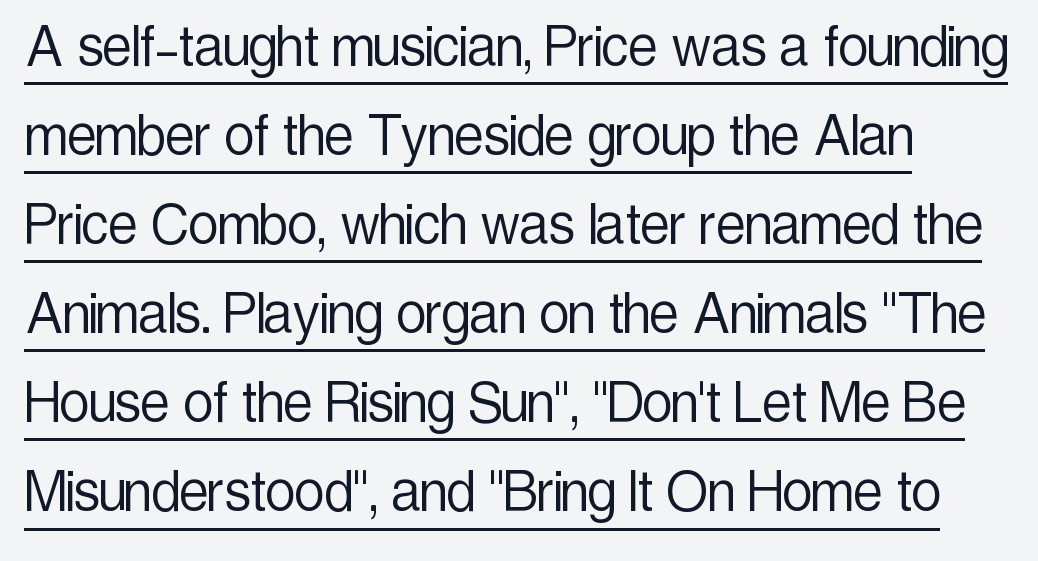
The image shows 66 px light, condensed sans-serif type, upright; set left-aligned, normal line spacing (1.35x), normal letter spacing, underlined; a medium x-height.
